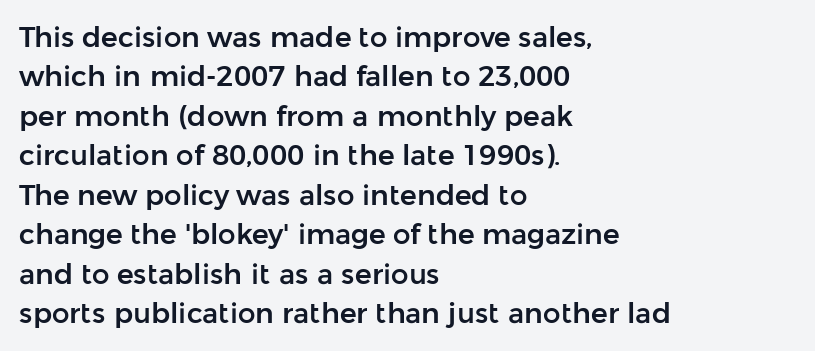
Q: Is the text italic (slanted)? A: No, it is upright.
Q: Is the typeface a serif or a sans-serif typeface? A: Sans-serif.
Q: Is the text underlined? A: No.
Q: How is the paragraph aligned? A: Left-aligned.
Q: Is the spacing between letters normal or unusually wide? A: Normal.
Q: Is the spacing between lines tight, normal or loose? A: Normal.
Q: Width (condensed, normal, or wide)? A: Normal.
Q: Stroke contrast? A: Low.
Q: x-height? A: Medium.
Q: Monospaced? A: No.
